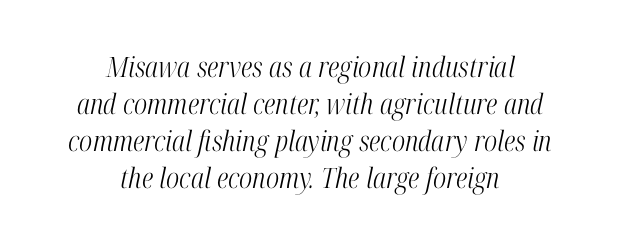
Letterform terminals end in serifs throughout the passage. The strokes carry an ordinary text weight at most. Descenders are the only things crossing below the line. The lettering tilts uniformly, giving the passage an italic look.
